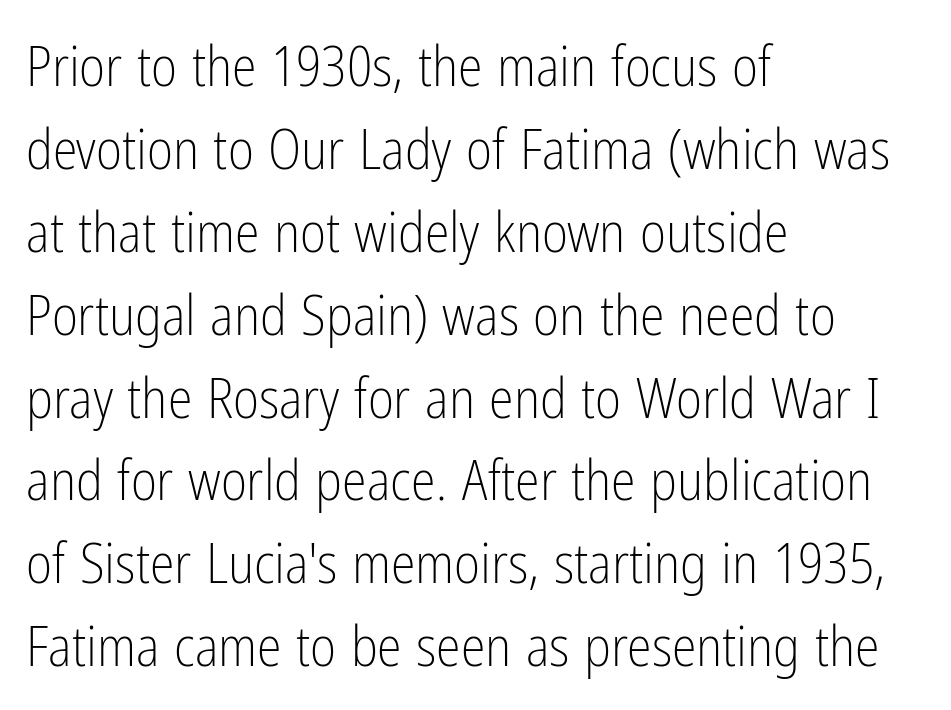
Q: Is the text bold? A: No.
Q: Is the text italic (slanted)? A: No, it is upright.
Q: Is the typeface a serif or a sans-serif typeface? A: Sans-serif.
Q: Is the text underlined? A: No.
Q: How is the paragraph aligned? A: Left-aligned.
Q: Is the spacing between letters normal or unusually wide? A: Normal.
Q: Is the spacing between lines tight, normal or loose? A: Normal.
Q: Width (condensed, normal, or wide)? A: Condensed.
Q: Stroke contrast? A: Low.
Q: x-height? A: Medium.
Q: Monospaced? A: No.
